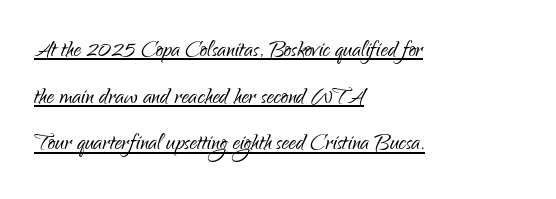
Q: Is the text bold? A: No.
Q: Is the text italic (slanted)? A: Yes.
Q: Is the typeface a serif or a sans-serif typeface? A: Sans-serif.
Q: Is the text underlined? A: Yes.
Q: How is the paragraph aligned? A: Left-aligned.
Q: Is the spacing between letters normal or unusually wide? A: Normal.
Q: Is the spacing between lines tight, normal or loose? A: Normal.
Q: Width (condensed, normal, or wide)? A: Condensed.
Q: Stroke contrast? A: Low.
Q: x-height? A: Small.
Q: Monospaced? A: No.
